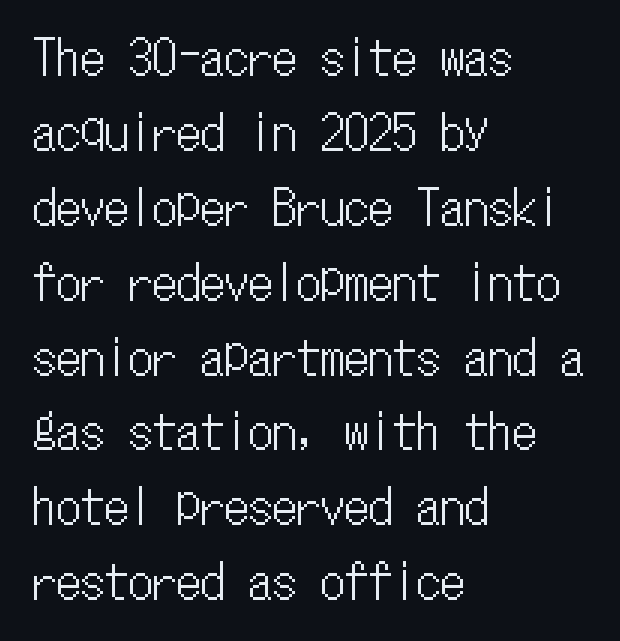
The image shows 48 px condensed type, upright, monospaced; set left-aligned, normal line spacing (1.56x), normal letter spacing, not underlined; low stroke contrast and a medium x-height.
